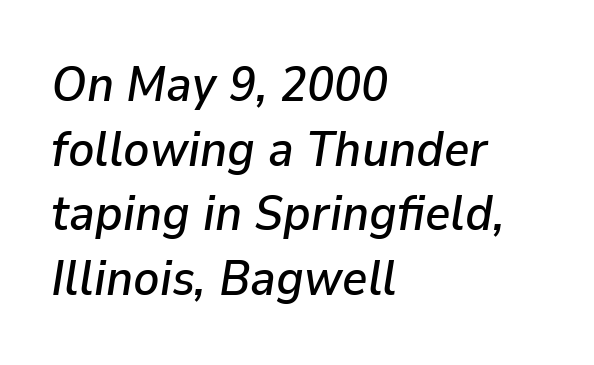
{"italic": "yes", "lean": "right", "slant_degrees": 9, "width": "normal", "stroke_contrast": "low", "x_height": "medium", "monospaced": "no", "underline": "no", "align": "left", "line_spacing": "normal", "line_spacing_ratio": 1.32, "letter_spacing": "normal", "letter_spacing_em": 0.0, "glyph_px": 49}
